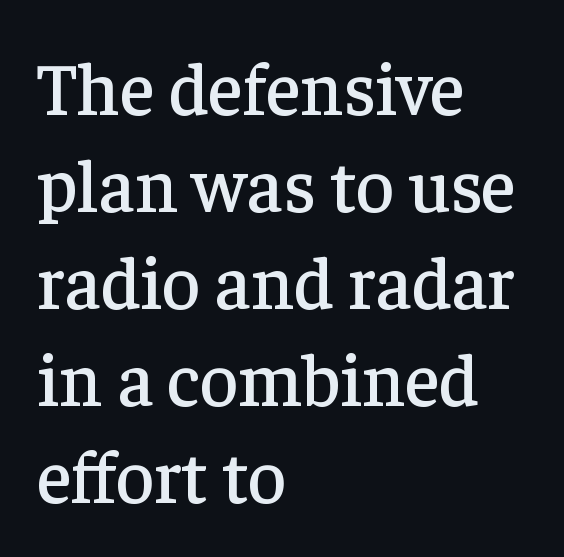
Q: Is the text italic (slanted)? A: No, it is upright.
Q: Is the typeface a serif or a sans-serif typeface? A: Serif.
Q: Is the text underlined? A: No.
Q: How is the paragraph aligned? A: Left-aligned.
Q: Is the spacing between letters normal or unusually wide? A: Normal.
Q: Is the spacing between lines tight, normal or loose? A: Normal.
Q: Width (condensed, normal, or wide)? A: Normal.
Q: Stroke contrast? A: Low.
Q: x-height? A: Medium.
Q: Monospaced? A: No.
